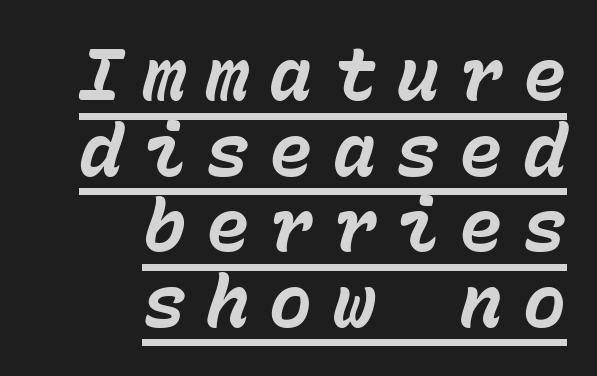
Q: Is the text bold? A: Yes.
Q: Is the text italic (slanted)? A: Yes, it leans right by about 15 degrees.
Q: Is the text underlined? A: Yes.
Q: How is the paragraph aligned? A: Right-aligned.
Q: Is the spacing between letters normal or unusually wide? A: Unusually wide.
Q: Is the spacing between lines tight, normal or loose? A: Tight.
Q: Width (condensed, normal, or wide)? A: Normal.
Q: Stroke contrast? A: Low.
Q: x-height? A: Medium.
Q: Monospaced? A: Yes.
